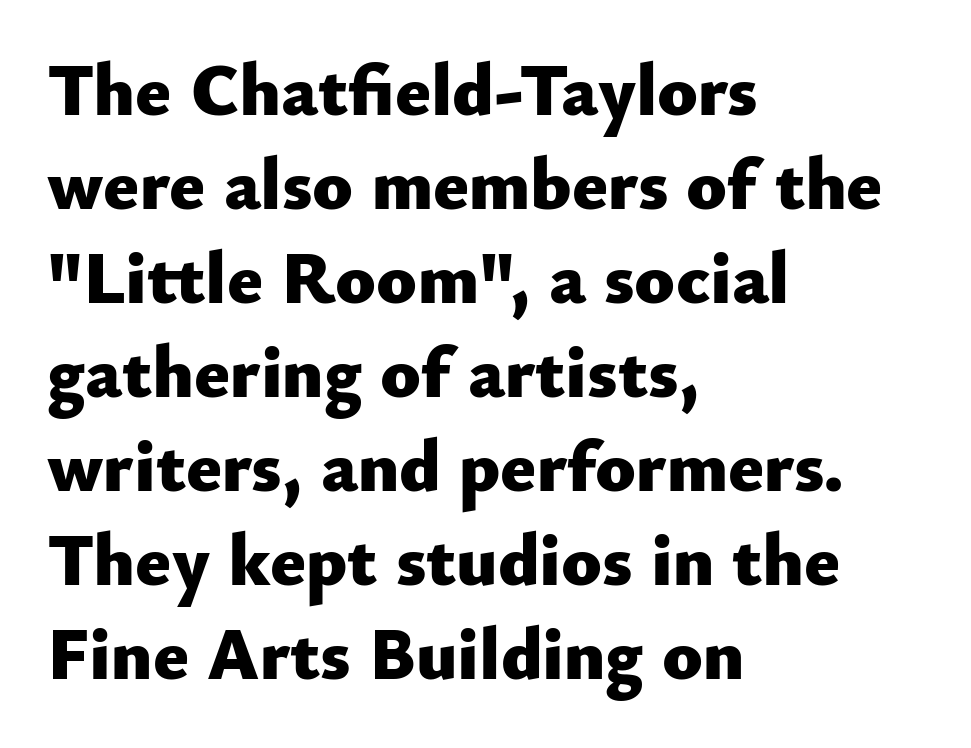
{"serif": "no", "italic": "no", "bold": "yes", "weight": "heavy", "width": "normal", "stroke_contrast": "low", "x_height": "small", "monospaced": "no", "underline": "no", "align": "left", "line_spacing": "normal", "line_spacing_ratio": 1.27, "letter_spacing": "normal", "letter_spacing_em": 0.0, "glyph_px": 74}
